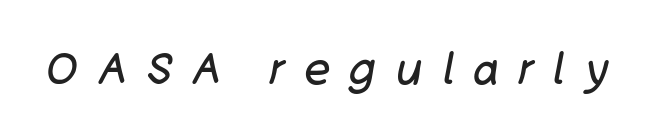
{"italic": "yes", "lean": "right", "slant_degrees": 11, "bold": "no", "weight": "regular", "width": "normal", "stroke_contrast": "low", "x_height": "large", "monospaced": "no", "underline": "no", "letter_spacing": "wide", "letter_spacing_em": 0.47, "glyph_px": 43}
